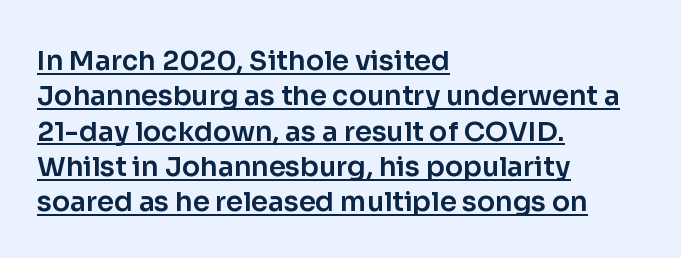
{"italic": "no", "underline": "yes", "align": "left", "line_spacing": "normal", "line_spacing_ratio": 1.31, "letter_spacing": "normal", "letter_spacing_em": 0.0, "glyph_px": 27}
